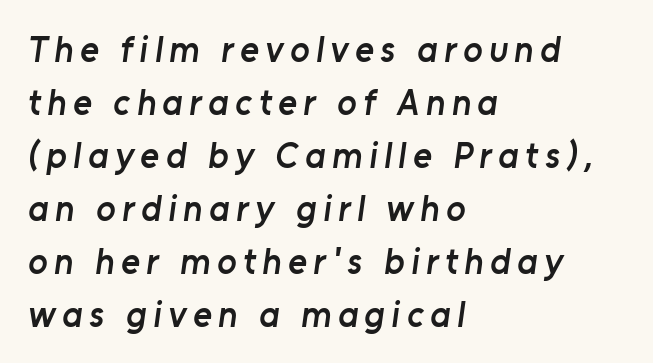
Q: Is the text bold? A: Semi-bold.
Q: Is the typeface a serif or a sans-serif typeface? A: Sans-serif.
Q: Is the text underlined? A: No.
Q: How is the paragraph aligned? A: Left-aligned.
Q: Is the spacing between lines tight, normal or loose? A: Normal.
Q: Width (condensed, normal, or wide)? A: Normal.
Q: Stroke contrast? A: Low.
Q: x-height? A: Medium.
Q: Monospaced? A: No.
